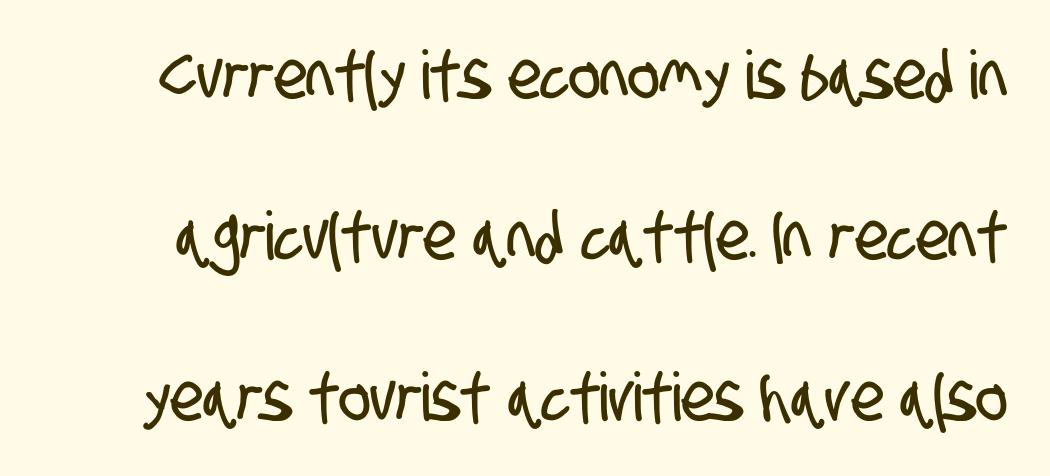
{"serif": "no", "width": "condensed", "stroke_contrast": "low", "x_height": "large", "monospaced": "no", "underline": "no", "line_spacing": "loose", "line_spacing_ratio": 2.4, "letter_spacing": "normal", "letter_spacing_em": 0.0, "glyph_px": 67}
